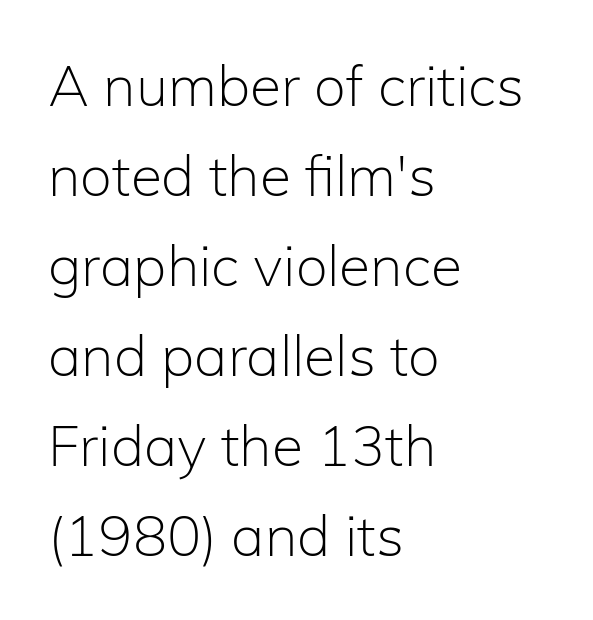
The image shows 57 px light sans-serif type, upright; set left-aligned, normal line spacing (1.58x), normal letter spacing, not underlined; low stroke contrast and a medium x-height.
